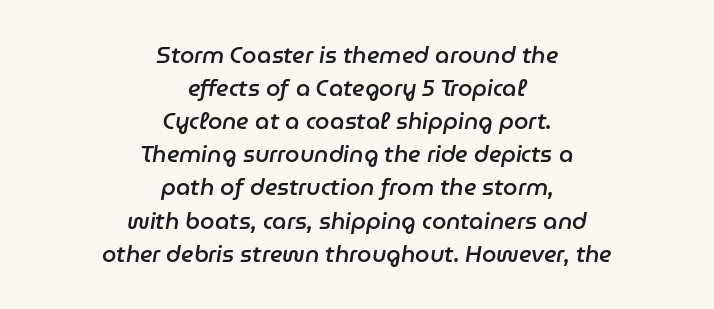
The image shows 23 px text type, italic (leaning right); set centered, normal line spacing (1.44x), normal letter spacing, not underlined.
